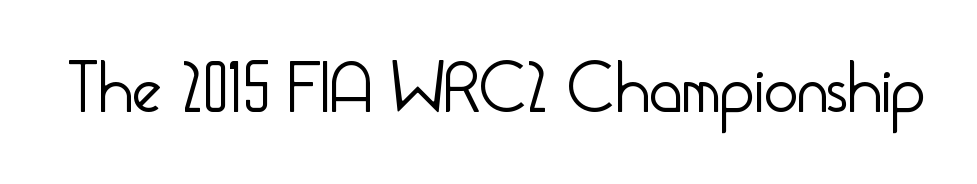
{"serif": "no", "italic": "no", "bold": "no", "weight": "light", "width": "condensed", "stroke_contrast": "low", "x_height": "small", "monospaced": "no", "underline": "no", "letter_spacing": "normal", "letter_spacing_em": 0.0, "glyph_px": 71}
